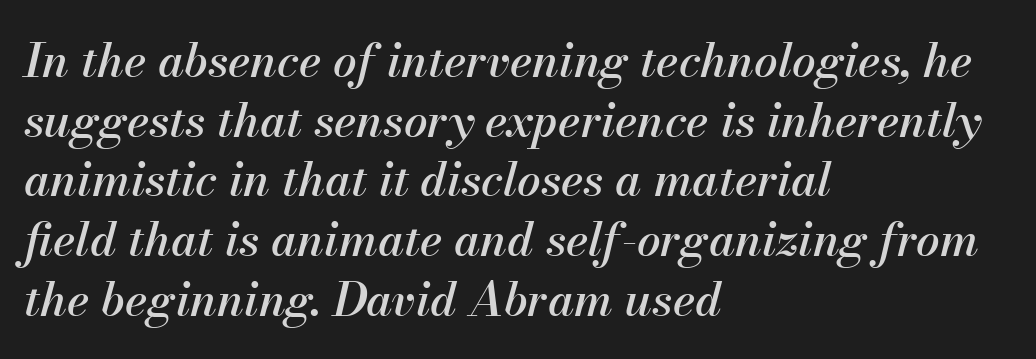
The image shows 47 px text type, italic (leaning right); set left-aligned, normal line spacing (1.27x), normal letter spacing, not underlined; medium stroke contrast and a small x-height.
